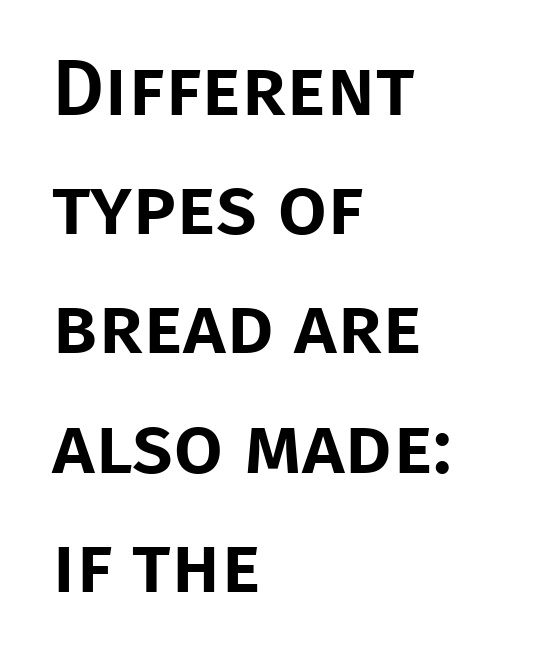
Q: Is the text italic (slanted)? A: No, it is upright.
Q: Is the typeface a serif or a sans-serif typeface? A: Sans-serif.
Q: Is the text underlined? A: No.
Q: How is the paragraph aligned? A: Left-aligned.
Q: Is the spacing between letters normal or unusually wide? A: Normal.
Q: Is the spacing between lines tight, normal or loose? A: Normal.
Q: Width (condensed, normal, or wide)? A: Normal.
Q: Stroke contrast? A: Low.
Q: x-height? A: Large.
Q: Monospaced? A: No.
